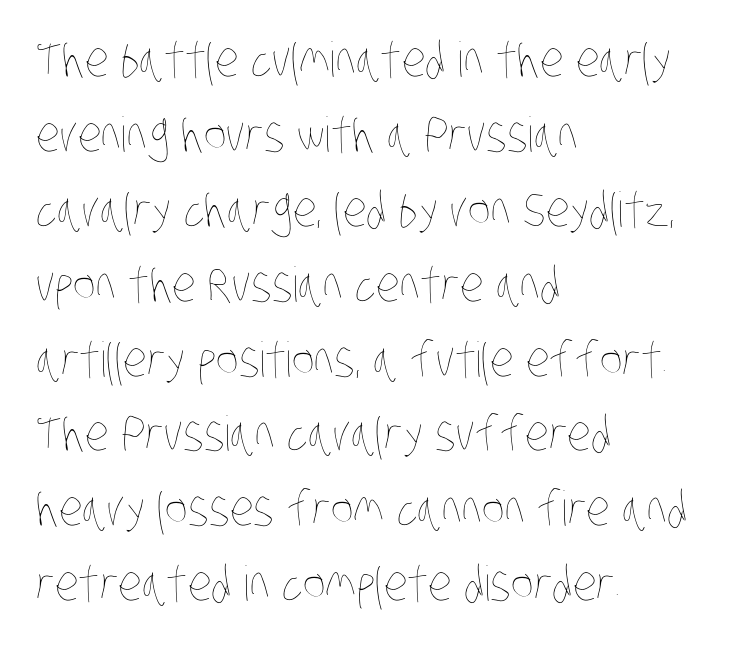
{"bold": "no", "weight": "thin", "width": "condensed", "stroke_contrast": "low", "x_height": "large", "monospaced": "no", "underline": "no", "align": "left", "line_spacing": "normal", "line_spacing_ratio": 1.56, "letter_spacing": "normal", "letter_spacing_em": 0.0, "glyph_px": 48}
